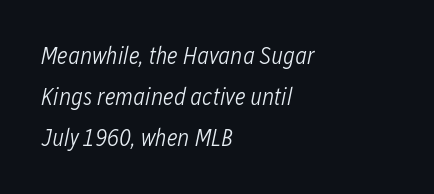
Q: Is the text bold? A: No.
Q: Is the text italic (slanted)? A: Yes, it leans right by about 12 degrees.
Q: Is the text underlined? A: No.
Q: How is the paragraph aligned? A: Left-aligned.
Q: Is the spacing between letters normal or unusually wide? A: Normal.
Q: Is the spacing between lines tight, normal or loose? A: Normal.
